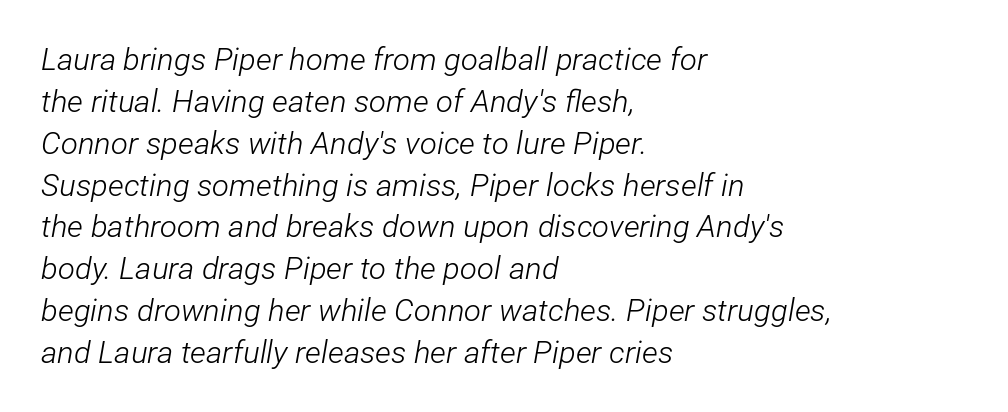
Q: Is the text bold? A: No.
Q: Is the text italic (slanted)? A: Yes, it leans right by about 12 degrees.
Q: Is the text underlined? A: No.
Q: How is the paragraph aligned? A: Left-aligned.
Q: Is the spacing between letters normal or unusually wide? A: Normal.
Q: Is the spacing between lines tight, normal or loose? A: Normal.
Q: Width (condensed, normal, or wide)? A: Condensed.
Q: Stroke contrast? A: Low.
Q: x-height? A: Medium.
Q: Monospaced? A: No.
